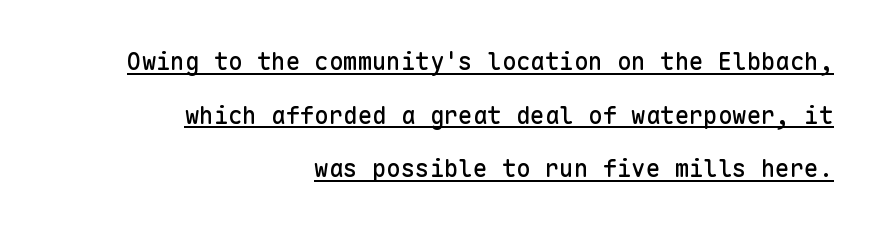
The image shows 24 px text type, upright; set right-aligned, loose line spacing (2.23x), normal letter spacing, underlined.
